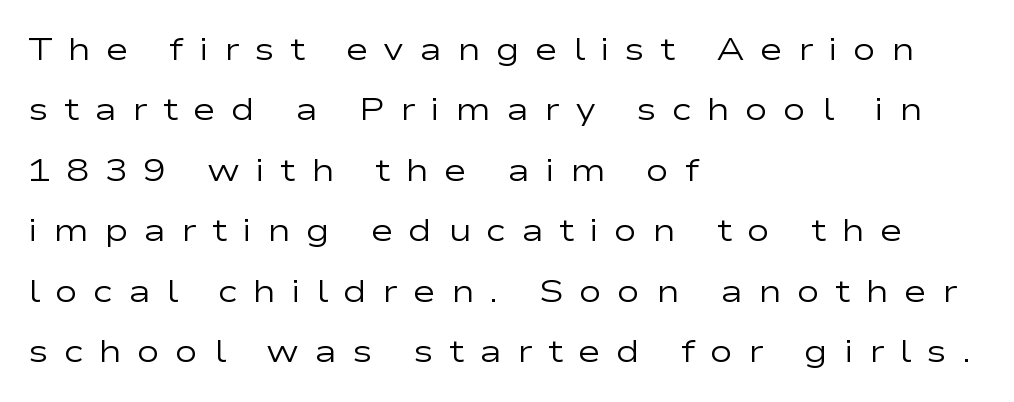
The area under the type is left untouched. The paragraph has a hard left edge and a soft right edge. You could only call the tracking loose — the letters float apart. Each stroke keeps to a modest, everyday thickness or less. Characters remain perfectly vertical along every line.
